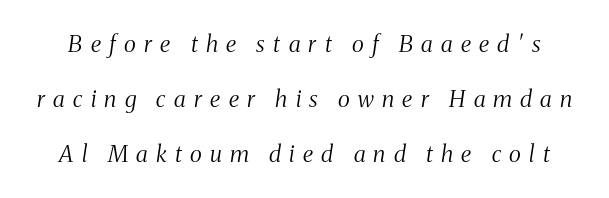
The image shows 23 px text type, italic (leaning right); set loose line spacing (2.39x), unusually wide letter spacing (+0.36 em), not underlined.
